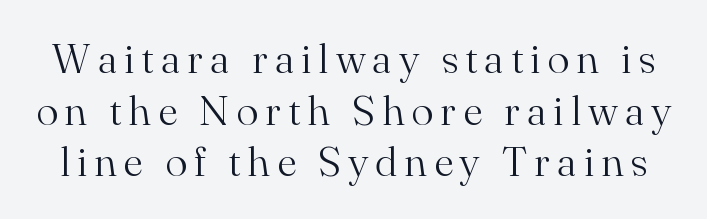
{"serif": "yes", "italic": "no", "bold": "no", "weight": "light", "width": "normal", "stroke_contrast": "medium", "x_height": "small", "monospaced": "no", "underline": "no", "line_spacing_ratio": 1.23, "glyph_px": 42}
